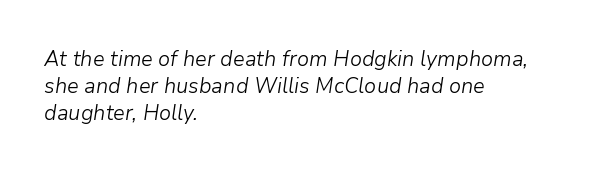
Q: Is the text bold? A: No.
Q: Is the text italic (slanted)? A: Yes, it leans right by about 9 degrees.
Q: Is the text underlined? A: No.
Q: How is the paragraph aligned? A: Left-aligned.
Q: Is the spacing between letters normal or unusually wide? A: Normal.
Q: Is the spacing between lines tight, normal or loose? A: Normal.
